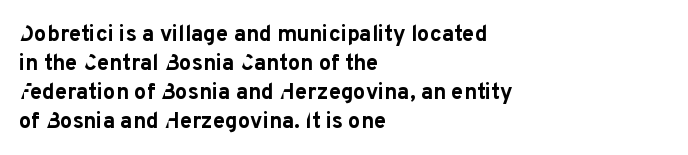
The image shows 22 px bold type, upright; set left-aligned, normal line spacing (1.32x), normal letter spacing, not underlined.
